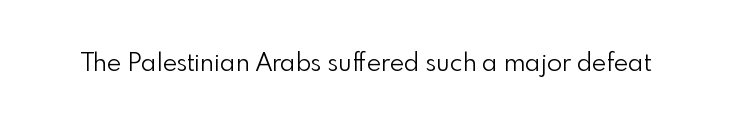
The rendering keeps characters at their native spacing. The font sits on the lighter half of the weight spectrum, regular included. Quick note: underline off. Is there any slant? The stems are plumb.
